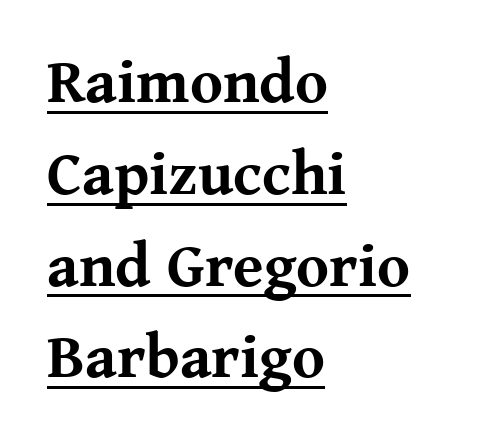
The image shows 62 px bold serif type, upright; set left-aligned, normal line spacing (1.48x), normal letter spacing, underlined; medium stroke contrast and a medium x-height.
